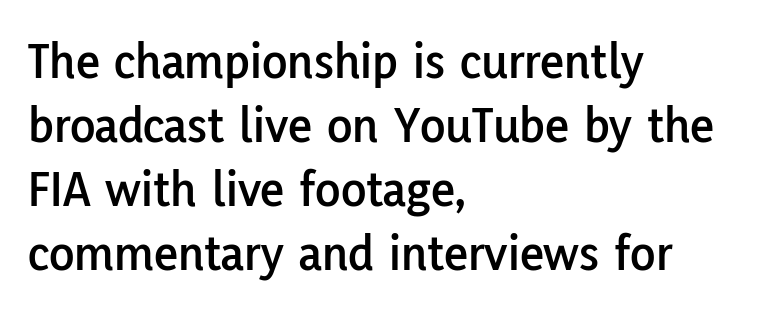
The image shows 52 px sans-serif type, upright; set left-aligned, line spacing 1.23x, normal letter spacing, not underlined; low stroke contrast and a medium x-height.
